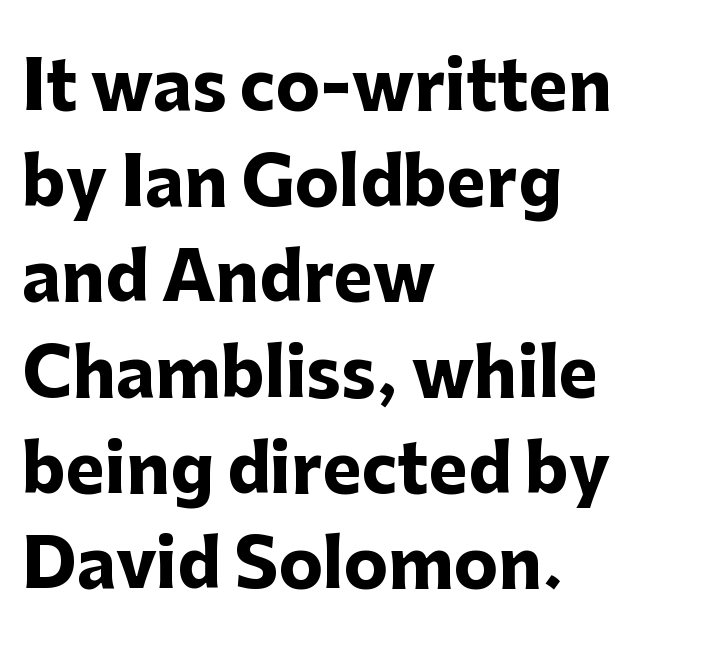
{"serif": "no", "italic": "no", "bold": "yes", "weight": "heavy", "width": "normal", "stroke_contrast": "low", "x_height": "medium", "monospaced": "no", "underline": "no", "align": "left", "line_spacing": "normal", "line_spacing_ratio": 1.45, "letter_spacing": "normal", "letter_spacing_em": 0.0, "glyph_px": 66}
